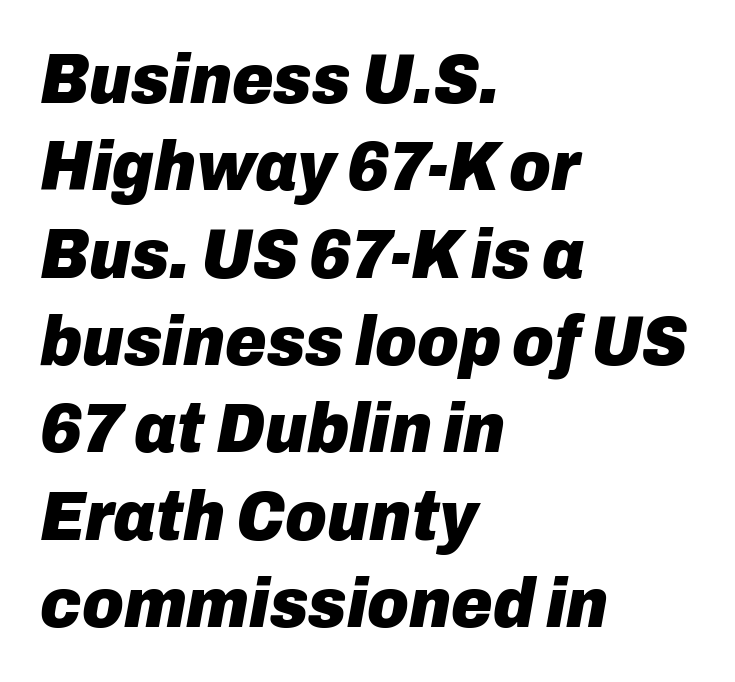
The image shows 71 px heavy type, italic (leaning right); set left-aligned, line spacing 1.23x, normal letter spacing, not underlined; low stroke contrast and a medium x-height.
